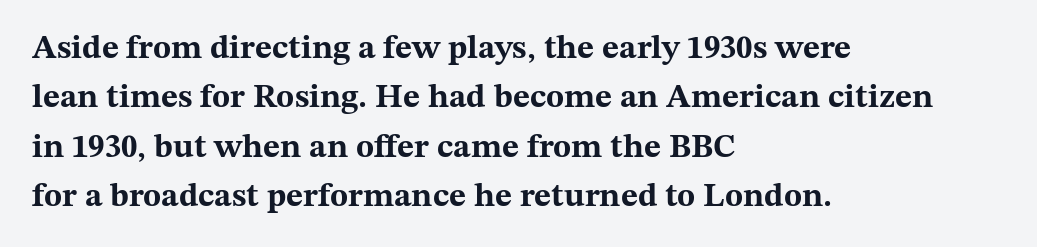
The image shows 33 px bold, wide serif type, upright; set left-aligned, normal line spacing (1.5x), normal letter spacing, not underlined; medium stroke contrast and a medium x-height.
